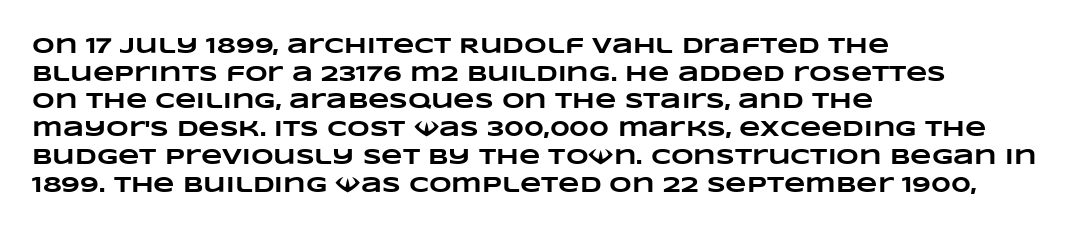
{"bold": "yes", "underline": "no", "align": "left", "line_spacing": "normal", "line_spacing_ratio": 1.26, "letter_spacing": "normal", "letter_spacing_em": 0.0, "glyph_px": 22}
